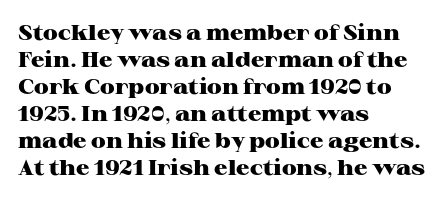
The space directly below the letters is spotless. In terms of leading, this rendering sits right in the middle. Notice how the stems are strictly vertical — no italics here. Honestly, the letter spacing is just normal — you wouldn't notice it. Typesetter's note: full bold, strokes at maximum text heaviness.
